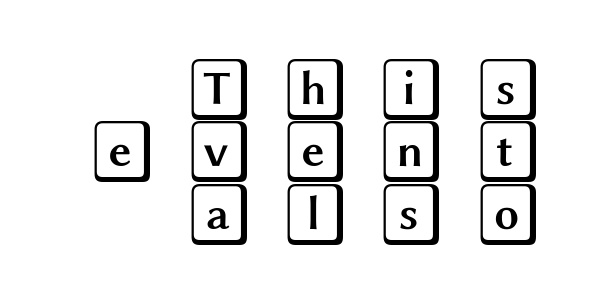
Q: Is the text italic (slanted)? A: No, it is upright.
Q: Is the text underlined? A: No.
Q: How is the paragraph aligned? A: Right-aligned.
Q: Is the spacing between letters normal or unusually wide? A: Unusually wide.
Q: Is the spacing between lines tight, normal or loose? A: Tight.
Q: Width (condensed, normal, or wide)? A: Wide.
Q: x-height? A: Large.
